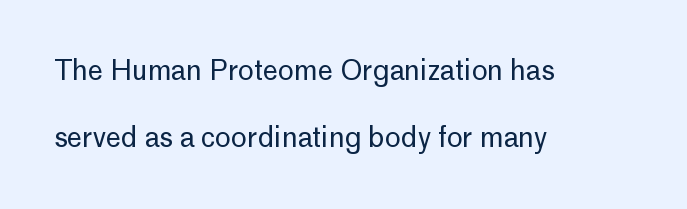
Q: Is the text bold? A: No.
Q: Is the text italic (slanted)? A: No, it is upright.
Q: Is the text underlined? A: No.
Q: How is the paragraph aligned? A: Left-aligned.
Q: Is the spacing between letters normal or unusually wide? A: Normal.
Q: Is the spacing between lines tight, normal or loose? A: Loose.
